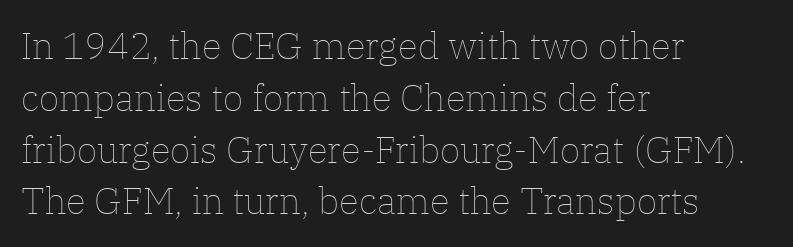
The image shows 37 px thin type, upright; set left-aligned, normal line spacing (1.4x), normal letter spacing, not underlined; low stroke contrast and a medium x-height.
